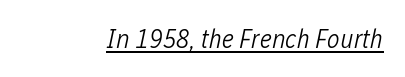
Rendered with sloped, italic letterforms. On a weight scale, this lands at 450 or below. The passage shown is underscored from start to finish. Does extra space separate the letters? No, they use regular spacing.
